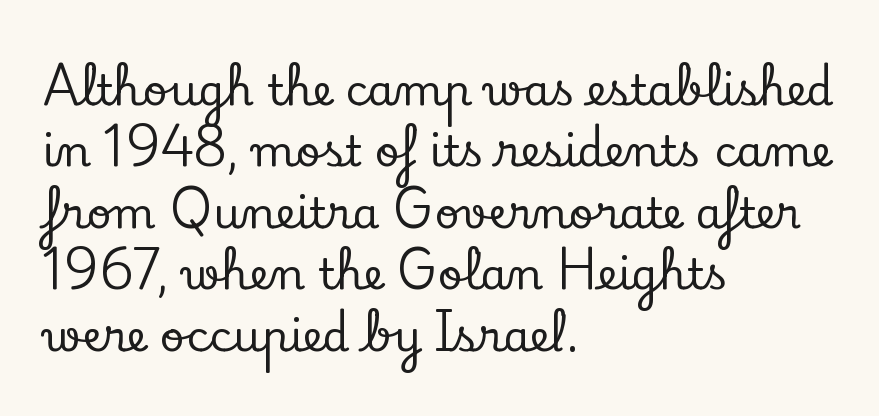
{"italic": "no", "width": "normal", "stroke_contrast": "low", "x_height": "small", "monospaced": "no", "underline": "no", "align": "left", "line_spacing": "normal", "line_spacing_ratio": 1.43, "letter_spacing": "normal", "letter_spacing_em": 0.0, "glyph_px": 43}
